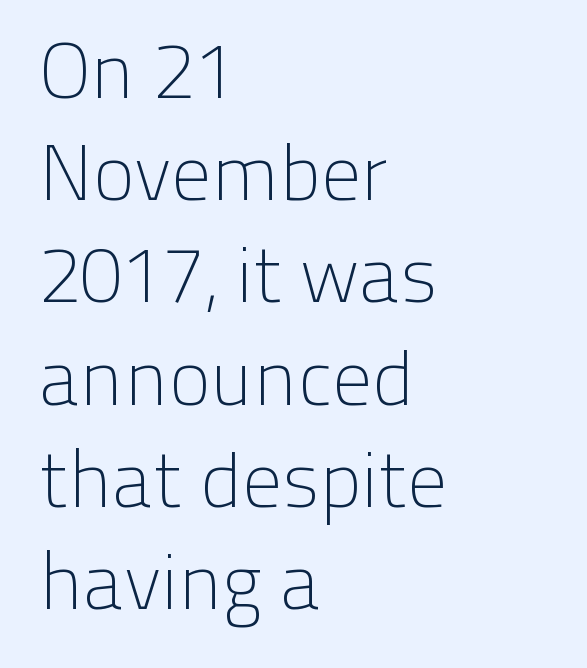
Type without underlining. Caption: multi-line text, flush left, ragged right. In terms of letterform style, serifs are entirely absent. What stands out about the letter spacing? Nothing — it is the standard amount. Weight: not bold — regular or lighter.
